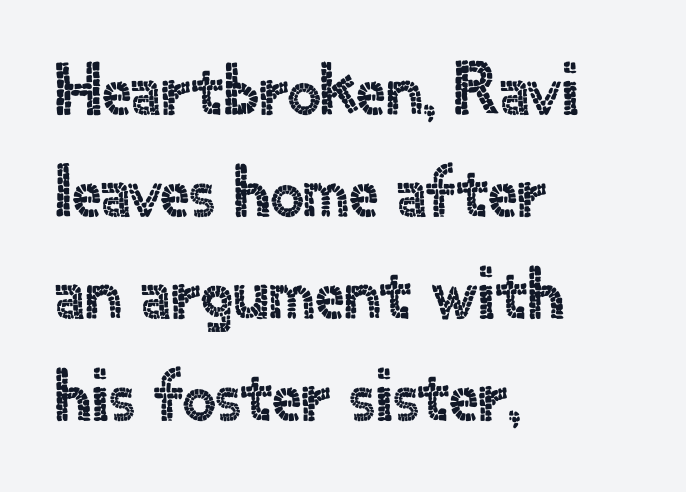
Q: Is the text italic (slanted)? A: No, it is upright.
Q: Is the typeface a serif or a sans-serif typeface? A: Sans-serif.
Q: Is the text underlined? A: No.
Q: How is the paragraph aligned? A: Left-aligned.
Q: Is the spacing between letters normal or unusually wide? A: Normal.
Q: Is the spacing between lines tight, normal or loose? A: Normal.
Q: Width (condensed, normal, or wide)? A: Normal.
Q: x-height? A: Small.
Q: Monospaced? A: No.
